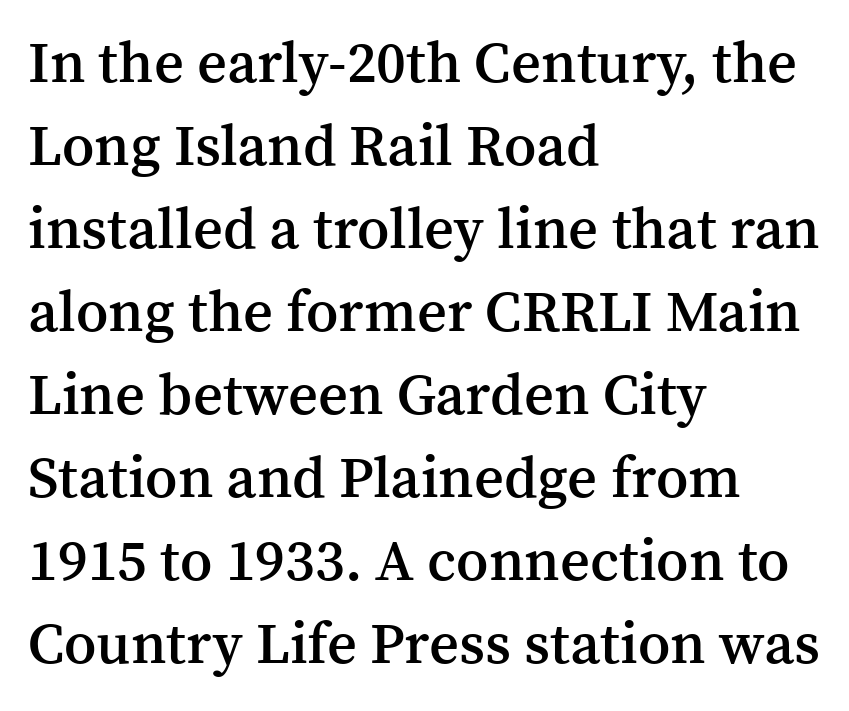
Short and long lines alike share a common starting point at left. No word sits above an underline. Weight check: semibold — heavier than regular, not quite bold. How are the letters spaced? Ordinarily, with no added tracking. This is roman type, the default non-slanted kind.
